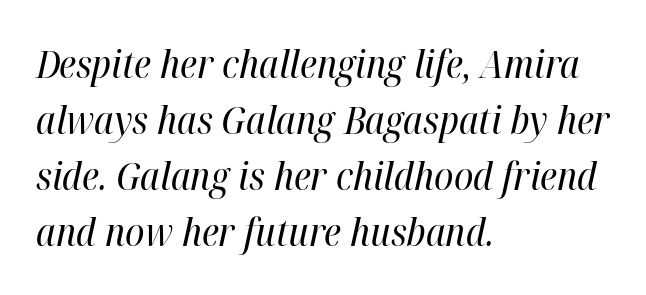
The rag falls on the right side of this text block. These glyphs show unthickened strokes, regular width or finer. The face used here has a pronounced slope to its letters. A normal amount of white space separates one row of letters from the next. You could not count columns in this text — the font is proportionally spaced. Does extra space separate the letters? No, they use regular spacing.
